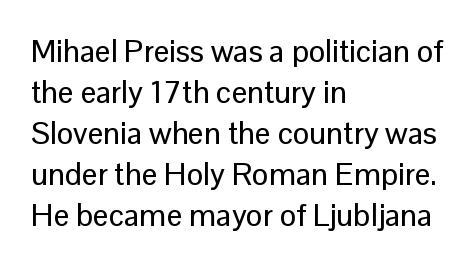
Q: Is the text italic (slanted)? A: No, it is upright.
Q: Is the typeface a serif or a sans-serif typeface? A: Sans-serif.
Q: Is the text underlined? A: No.
Q: How is the paragraph aligned? A: Left-aligned.
Q: Is the spacing between letters normal or unusually wide? A: Normal.
Q: Is the spacing between lines tight, normal or loose? A: Normal.
Q: Width (condensed, normal, or wide)? A: Normal.
Q: Stroke contrast? A: Low.
Q: x-height? A: Medium.
Q: Monospaced? A: No.
